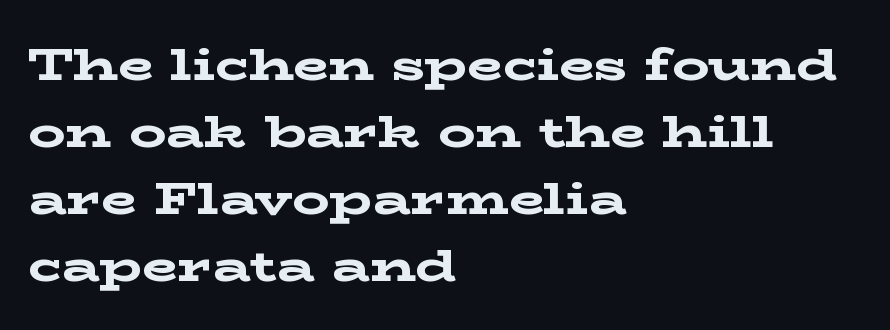
The image shows 46 px bold, wide serif type, upright; set left-aligned, normal line spacing (1.46x), normal letter spacing, not underlined; low stroke contrast and a medium x-height.
